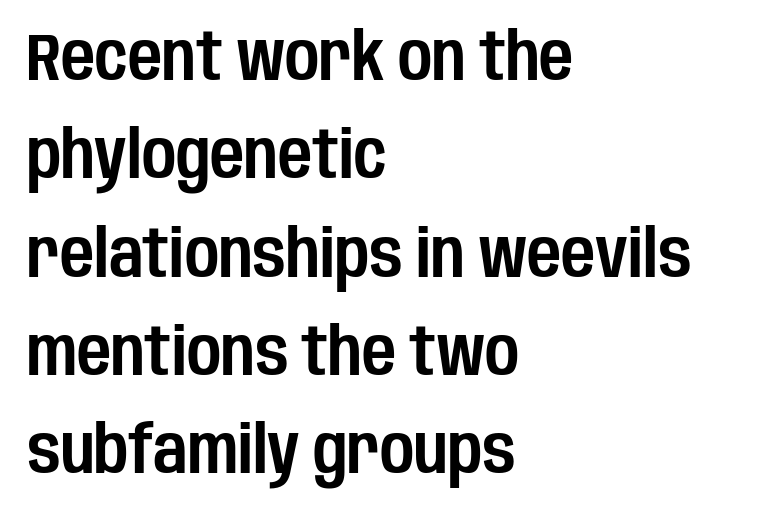
Q: Is the text italic (slanted)? A: No, it is upright.
Q: Is the typeface a serif or a sans-serif typeface? A: Sans-serif.
Q: Is the text underlined? A: No.
Q: How is the paragraph aligned? A: Left-aligned.
Q: Is the spacing between letters normal or unusually wide? A: Normal.
Q: Is the spacing between lines tight, normal or loose? A: Normal.
Q: Width (condensed, normal, or wide)? A: Condensed.
Q: Stroke contrast? A: Low.
Q: x-height? A: Large.
Q: Monospaced? A: No.
